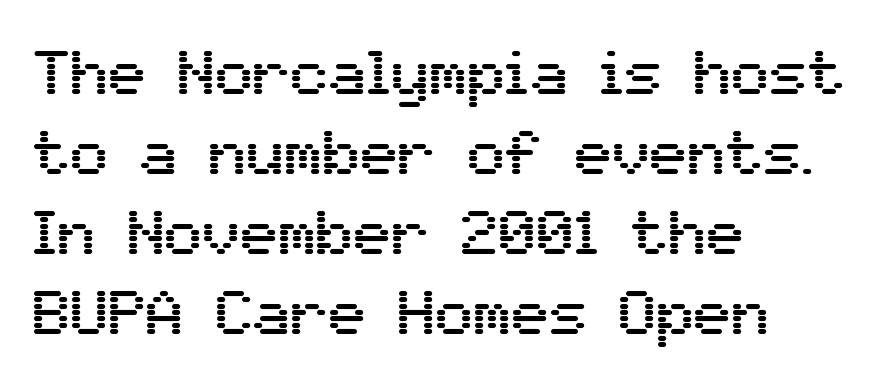
Bare-footed words on every line. The passage is arranged the way most books set body copy — flush left. One glance says typical: line gaps are just what's usual. Every stem runs plumb, perpendicular to the baseline. The rendering uses natural spacing where letterforms have individual widths. Does extra space separate the letters? No, they use regular spacing.
